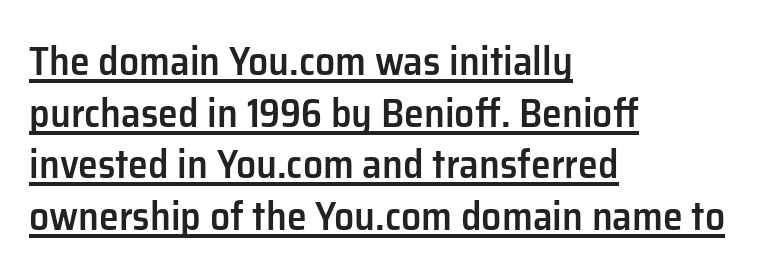
{"serif": "no", "italic": "no", "bold": "semi", "weight": "semibold", "width": "normal", "stroke_contrast": "low", "x_height": "medium", "monospaced": "no", "underline": "yes", "align": "left", "line_spacing": "normal", "line_spacing_ratio": 1.29, "letter_spacing": "normal", "letter_spacing_em": 0.0, "glyph_px": 40}
